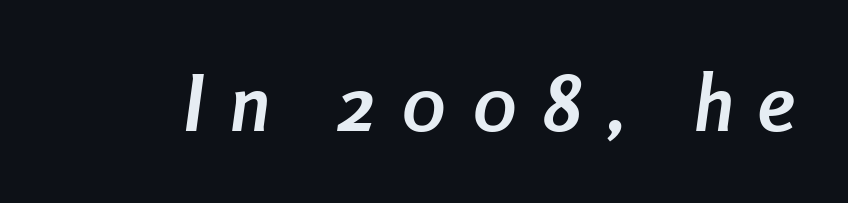
Q: Is the text bold? A: Yes.
Q: Is the text italic (slanted)? A: Yes, it leans right by about 8 degrees.
Q: Is the text underlined? A: No.
Q: Is the spacing between letters normal or unusually wide? A: Unusually wide.
Q: Width (condensed, normal, or wide)? A: Condensed.
Q: Stroke contrast? A: Low.
Q: x-height? A: Medium.
Q: Monospaced? A: No.
